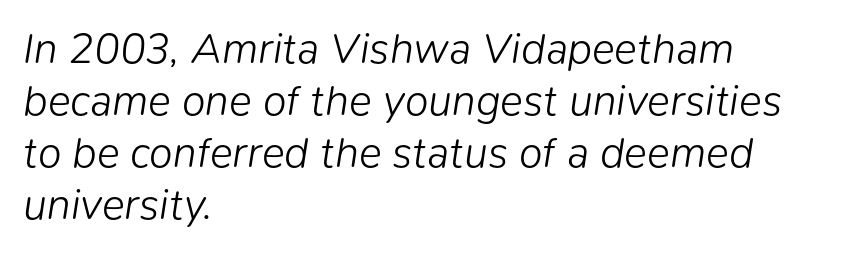
The image shows 43 px light type, italic (leaning right); set left-aligned, line spacing 1.21x, normal letter spacing, not underlined; low stroke contrast and a medium x-height.
